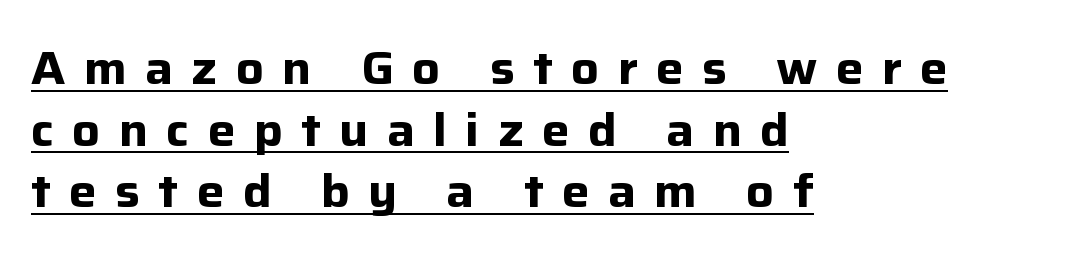
{"serif": "no", "italic": "no", "bold": "yes", "weight": "bold", "width": "normal", "stroke_contrast": "low", "x_height": "medium", "monospaced": "no", "underline": "yes", "align": "left", "line_spacing": "normal", "line_spacing_ratio": 1.34, "letter_spacing": "wide", "letter_spacing_em": 0.4, "glyph_px": 46}
